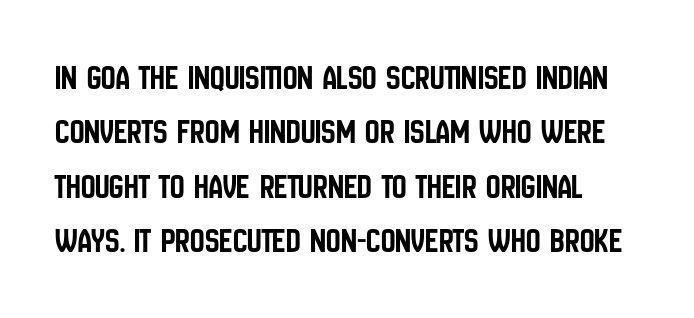
The image shows 36 px condensed sans-serif type, upright; set normal line spacing (1.51x), normal letter spacing, not underlined; low stroke contrast and a large x-height.
